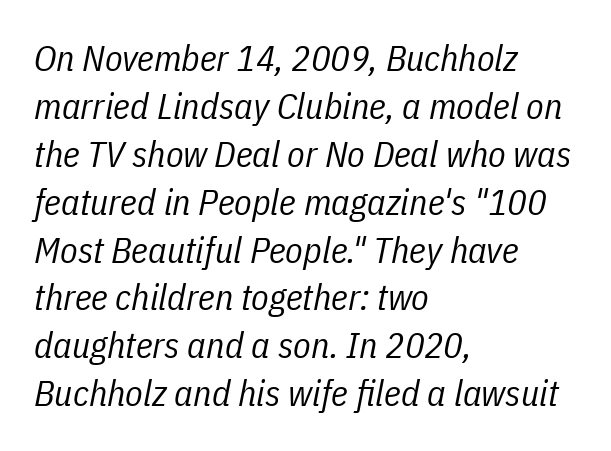
All the whitespace from short lines collects on the right. The passage shown is typed in a proportional face where columns would drift. Heaviness? Minimal to ordinary, like unemphasized prose. Spacing between characters is what you'd get straight out of the box.
